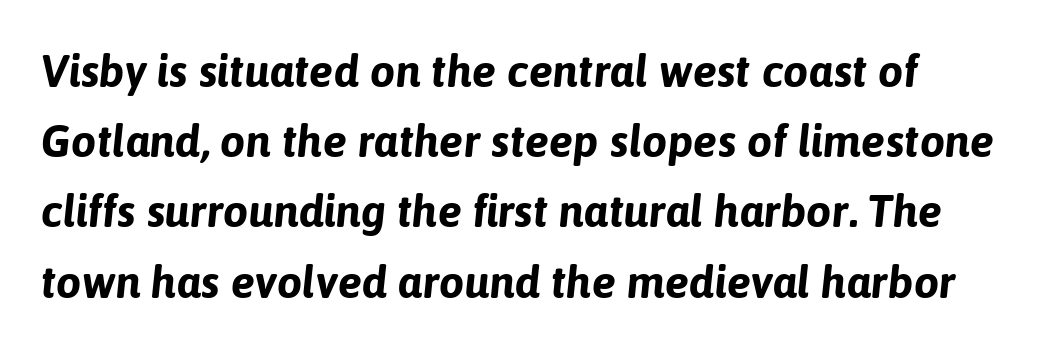
Summary of weight: heavy, a full bold. The passage shown stacks its lines at a standard gap. Proportional: the letters do not fall into vertical columns. Observe the ordinary spacing: letters are neighbours, not strangers. The gap between lines stays unmarked. Every character sits at an angle, as italics do.
